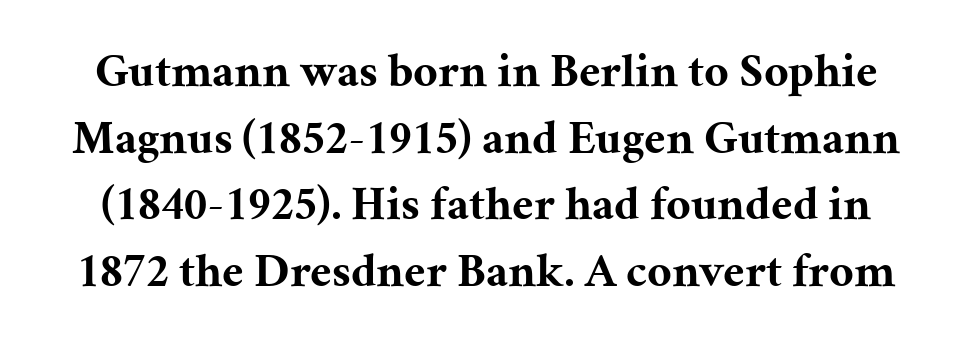
Q: Is the text bold? A: Yes.
Q: Is the text italic (slanted)? A: No, it is upright.
Q: Is the typeface a serif or a sans-serif typeface? A: Serif.
Q: Is the text underlined? A: No.
Q: Is the spacing between letters normal or unusually wide? A: Normal.
Q: Is the spacing between lines tight, normal or loose? A: Normal.
Q: Width (condensed, normal, or wide)? A: Normal.
Q: Stroke contrast? A: Medium.
Q: x-height? A: Medium.
Q: Monospaced? A: No.
